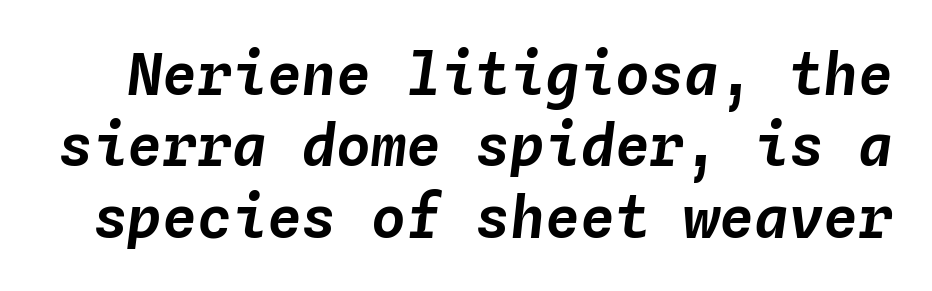
{"italic": "yes", "lean": "right", "slant_degrees": 4, "width": "normal", "stroke_contrast": "low", "x_height": "medium", "monospaced": "yes", "underline": "no", "line_spacing_ratio": 1.23, "letter_spacing": "normal", "letter_spacing_em": 0.0, "glyph_px": 58}
